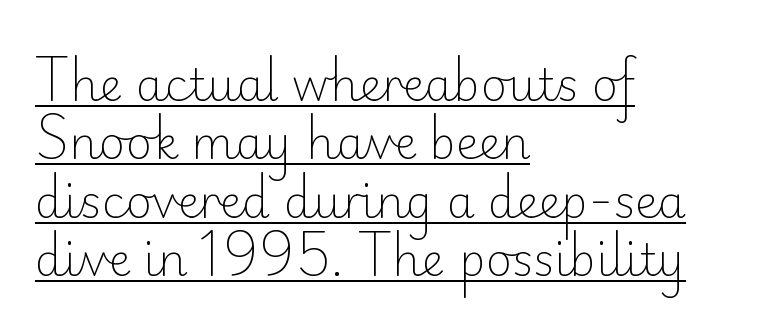
The designer left line spacing at the default. Weight: regular or lighter. A baseline rule has been typeset under these characters. Inter-character spacing is left at the font's built-in metrics. Regarding serifs, this sample does without them.
